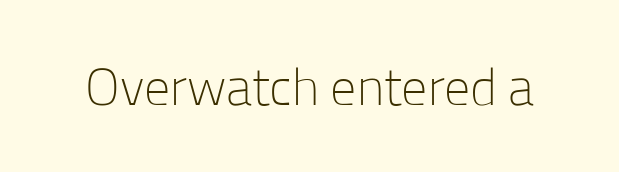
A bare baseline throughout the passage. No heavy texture on the line: the type isn't bold. The axis of the letterforms is exactly vertical. Is this a sans? Yes — the strokes have no serifs.
